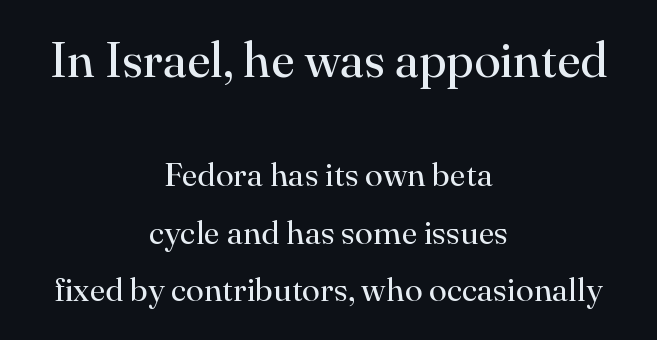
The rendering keeps characters at their native spacing. The zone under the glyphs is completely vacant. Do the characters align in a grid? No, the font is proportional. Ink coverage per letter is moderate at most. The letters in the upper block stand taller than those in the block below.
